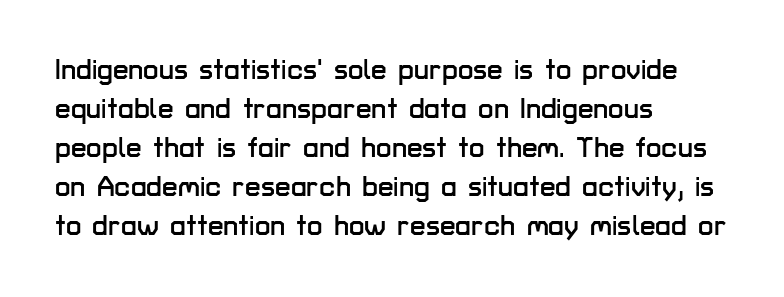
The specimen omits any rule beneath the text block's lines. The letters advance in unequal steps, a hallmark of proportional type. Between one letter and the next there's only the usual sliver of space. This is sans-serif lettering, the kind often seen on screens and signage. Horizontally, the lines are justified to the leading edge only. Posture: vertical.
